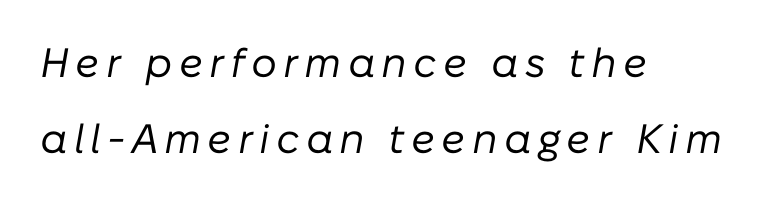
Q: Is the text bold? A: No.
Q: Is the text italic (slanted)? A: Yes, it leans right by about 10 degrees.
Q: Is the text underlined? A: No.
Q: How is the paragraph aligned? A: Left-aligned.
Q: Width (condensed, normal, or wide)? A: Normal.
Q: Stroke contrast? A: Low.
Q: x-height? A: Medium.
Q: Monospaced? A: No.
